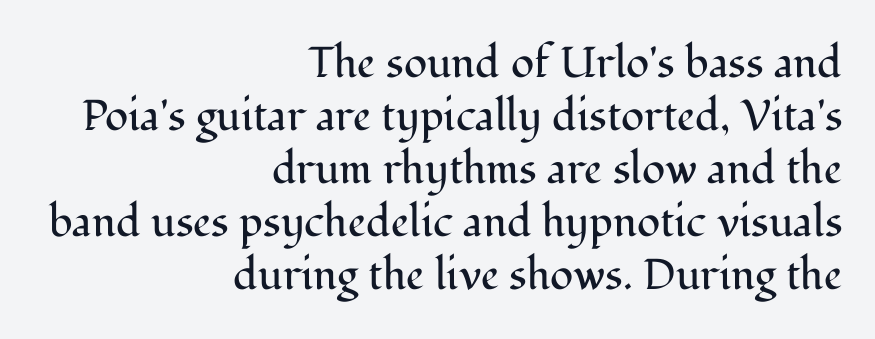
The image shows 43 px regular-weight serif type, upright; set right-aligned, line spacing 1.23x, normal letter spacing, not underlined; medium stroke contrast and a medium x-height.
